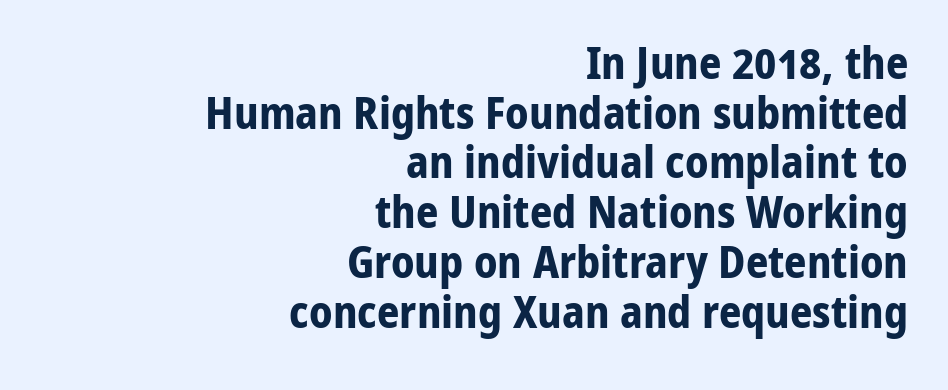
Varying glyph widths throughout — classic text-font behaviour. The passage shown is not underscored anywhere. Posture: vertical. The type family on display is of the sans-serif kind.
